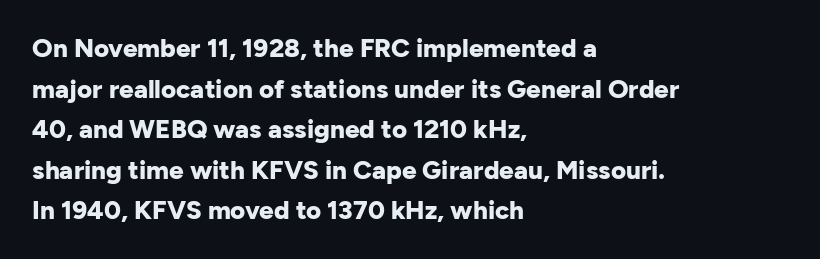
{"italic": "no", "bold": "yes", "underline": "no", "align": "left", "line_spacing": "normal", "line_spacing_ratio": 1.56, "letter_spacing": "normal", "letter_spacing_em": 0.0, "glyph_px": 26}
